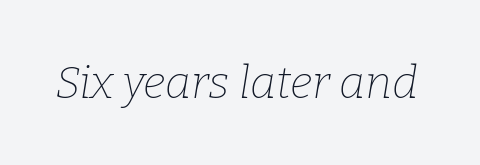
The image shows 45 px thin serif type, italic (leaning right); set normal letter spacing, not underlined; low stroke contrast and a medium x-height.
